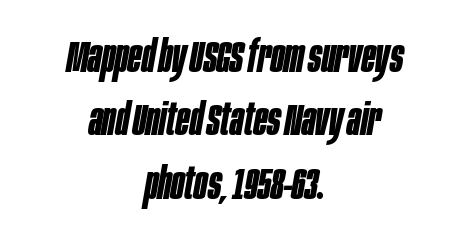
The image shows 44 px bold, condensed type, italic (leaning right); set centered, normal line spacing (1.44x), normal letter spacing, not underlined; low stroke contrast and a large x-height.
